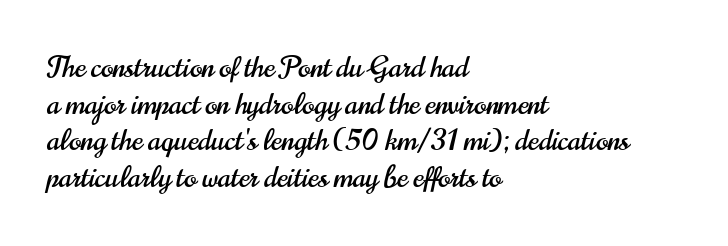
Q: Is the text italic (slanted)? A: Yes.
Q: Is the typeface a serif or a sans-serif typeface? A: Sans-serif.
Q: Is the text underlined? A: No.
Q: How is the paragraph aligned? A: Left-aligned.
Q: Is the spacing between letters normal or unusually wide? A: Normal.
Q: Is the spacing between lines tight, normal or loose? A: Normal.
Q: Width (condensed, normal, or wide)? A: Condensed.
Q: Stroke contrast? A: High.
Q: x-height? A: Small.
Q: Monospaced? A: No.
